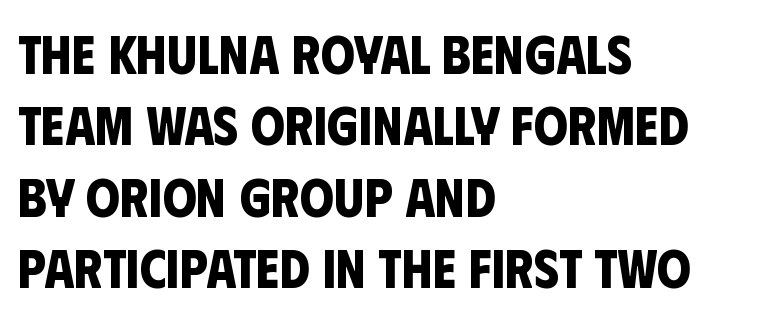
The image shows 54 px bold, condensed sans-serif type; set left-aligned, normal line spacing (1.32x), normal letter spacing, not underlined; low stroke contrast and a large x-height.
